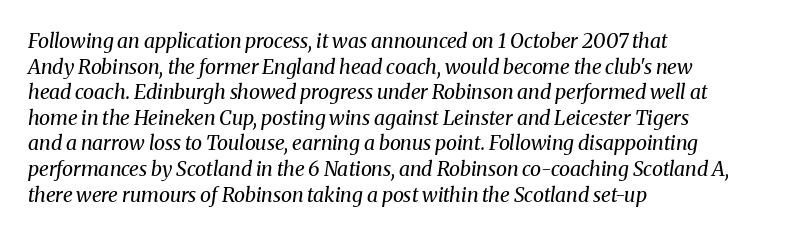
Q: Is the text bold? A: No.
Q: Is the text italic (slanted)? A: Yes, it leans right by about 8 degrees.
Q: Is the text underlined? A: No.
Q: How is the paragraph aligned? A: Left-aligned.
Q: Is the spacing between letters normal or unusually wide? A: Normal.
Q: Is the spacing between lines tight, normal or loose? A: Normal.
